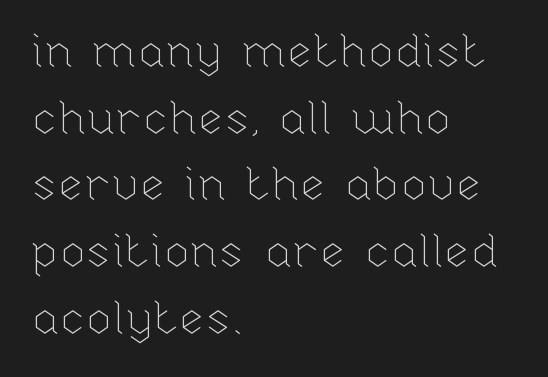
The typography opts for an upright posture over an oblique one. Any mark beneath the type? The region is blank. Do the characters align in a grid? No, the font is proportional. The text block is weighted toward the left margin, trailing off unevenly rightward.
